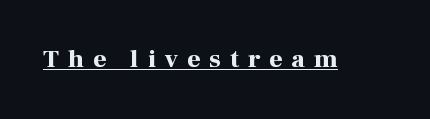
{"italic": "no", "bold": "yes", "underline": "yes", "letter_spacing": "wide", "letter_spacing_em": 0.37, "glyph_px": 25}
